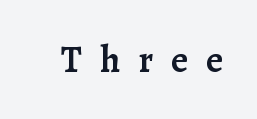
The image shows 37 px semibold serif type, upright; set unusually wide letter spacing (+0.49 em), not underlined; low stroke contrast and a medium x-height.
